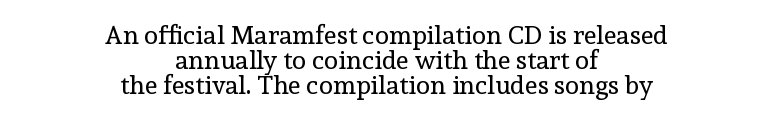
{"italic": "no", "bold": "no", "underline": "no", "align": "center", "line_spacing": "tight", "line_spacing_ratio": 0.97, "letter_spacing": "normal", "letter_spacing_em": 0.0, "glyph_px": 26}
